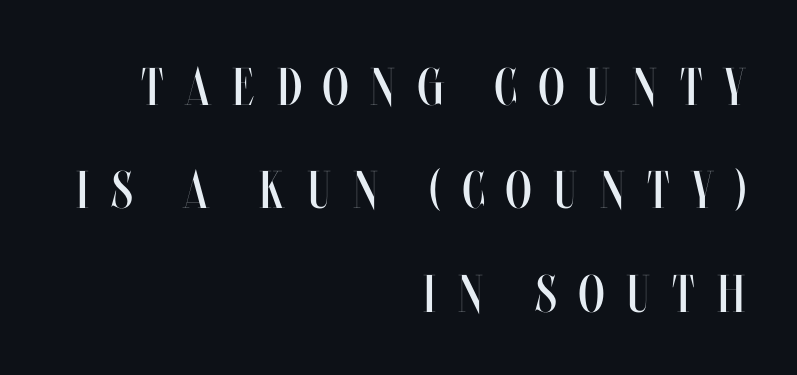
The image shows 53 px regular-weight, condensed type, upright; set right-aligned, loose line spacing (1.95x), unusually wide letter spacing (+0.42 em), not underlined; medium stroke contrast and a large x-height.
